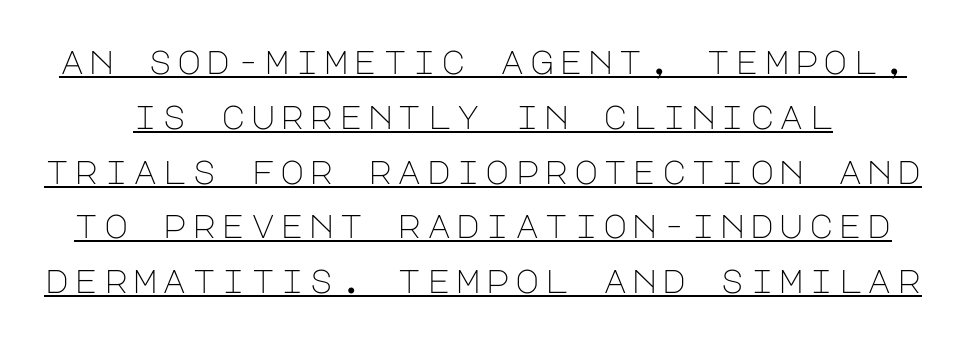
How would I describe the line gaps? Plain and ordinary. The weight would be labelled regular, book, light, or lighter still. In designer terms, the underline attribute is active on this setting. A sans-serif font was chosen for this passage. Is there any slant? The stems are plumb.
